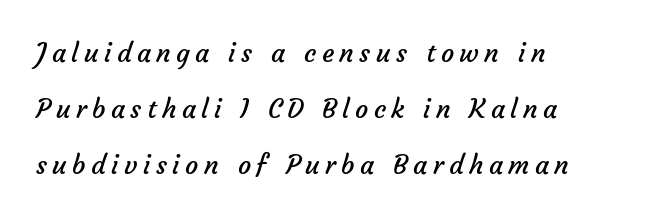
The image shows 26 px text type; set left-aligned, loose line spacing (2.15x), unusually wide letter spacing (+0.21 em), not underlined.
